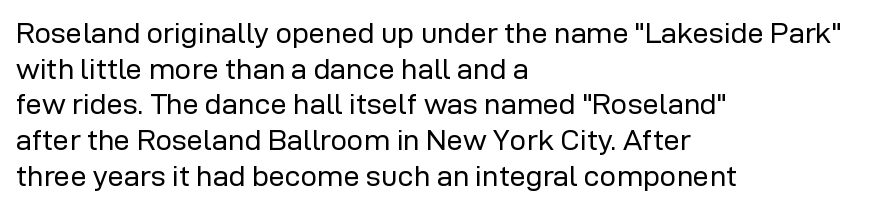
Think of a printed novel: that variable character pitch is what you see here. Compared with typical body copy, the letter spacing here is the same. Every row of glyphs begins at an identical x-position on the left. Check where the strokes stop: nothing finishes them off — pure sans. Vertical strokes here are truly vertical. Stems and bowls with no extra thickness — not bold.
